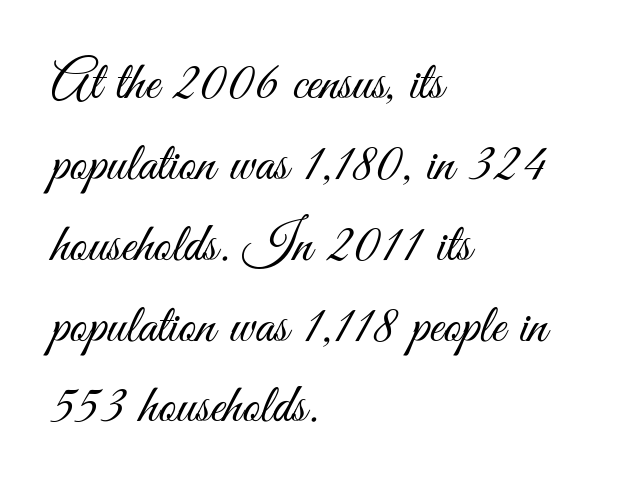
Q: Is the text bold? A: No.
Q: Is the text italic (slanted)? A: Yes.
Q: Is the typeface a serif or a sans-serif typeface? A: Sans-serif.
Q: Is the text underlined? A: No.
Q: How is the paragraph aligned? A: Left-aligned.
Q: Is the spacing between letters normal or unusually wide? A: Normal.
Q: Is the spacing between lines tight, normal or loose? A: Normal.
Q: Width (condensed, normal, or wide)? A: Condensed.
Q: Stroke contrast? A: Medium.
Q: x-height? A: Small.
Q: Monospaced? A: No.
